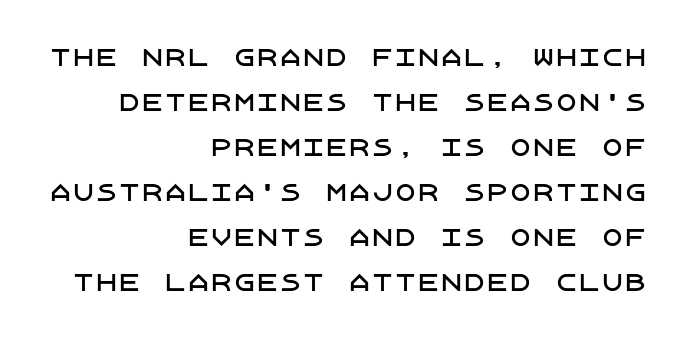
{"italic": "no", "underline": "no", "align": "right", "line_spacing": "loose", "line_spacing_ratio": 1.96, "letter_spacing": "normal", "letter_spacing_em": 0.0, "glyph_px": 23}
